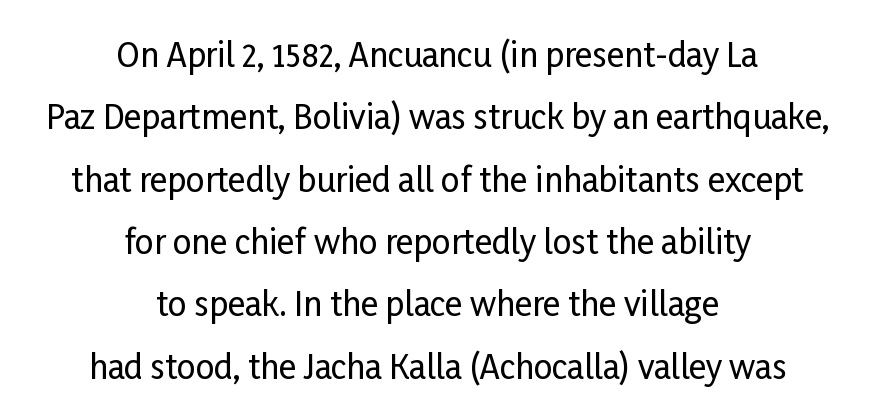
The string is rendered with underlining switched off. The specimen reads as upright at a glance. The glyphs in this specimen are sans serif. This sample has the flowing, uneven cadence of proportional lettering.
